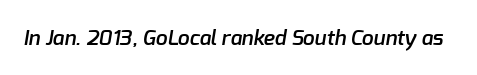
The image shows 21 px text type; set normal letter spacing, not underlined.
